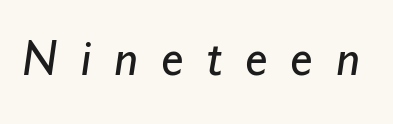
Spacing verdict: proportional, widths tailored to each character. This rendering widens character spacing well past its baseline value. The glyphs are unaccompanied by any horizontal stroke below them. Compared with a typical body face, this is equally light or lighter still. Font category for this specimen: sans-serif.
